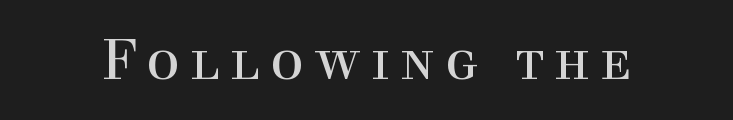
It's the straight-up-and-down kind of type. Varying glyph widths throughout — classic text-font behaviour. Letters have the restrained weight of plain body copy at most. The rendering shows small feet on the letterforms — a serif design.
